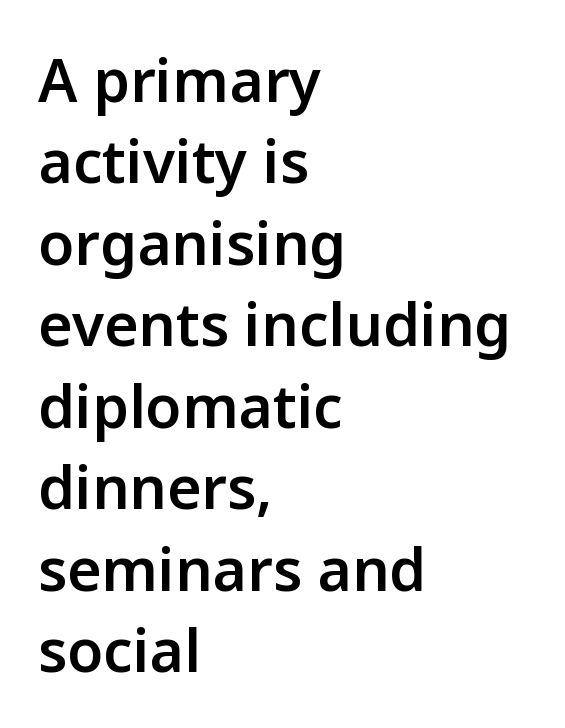
{"serif": "no", "italic": "no", "bold": "semi", "weight": "semibold", "width": "normal", "stroke_contrast": "low", "x_height": "medium", "monospaced": "no", "underline": "no", "align": "left", "line_spacing": "normal", "line_spacing_ratio": 1.38, "letter_spacing": "normal", "letter_spacing_em": 0.0, "glyph_px": 59}
